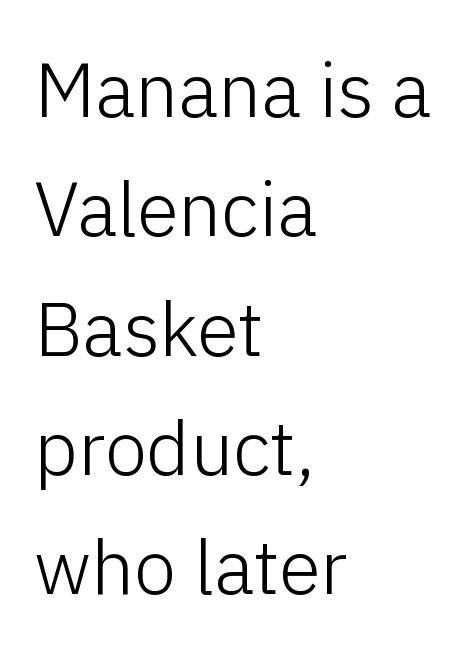
The image shows 76 px light sans-serif type, upright; set left-aligned, normal line spacing (1.57x), normal letter spacing, not underlined; low stroke contrast and a medium x-height.
